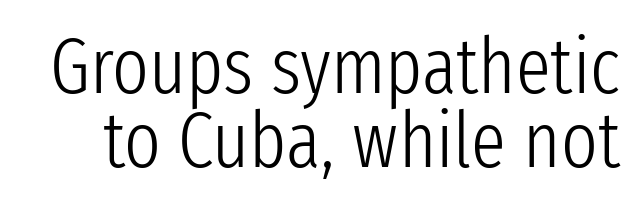
Honestly, the letter spacing is just normal — you wouldn't notice it. Heft: none added — not bold. Descenders are the only things crossing below the line. Do the letters lean? They stand straight. The letters advance in unequal steps, a hallmark of proportional type.
